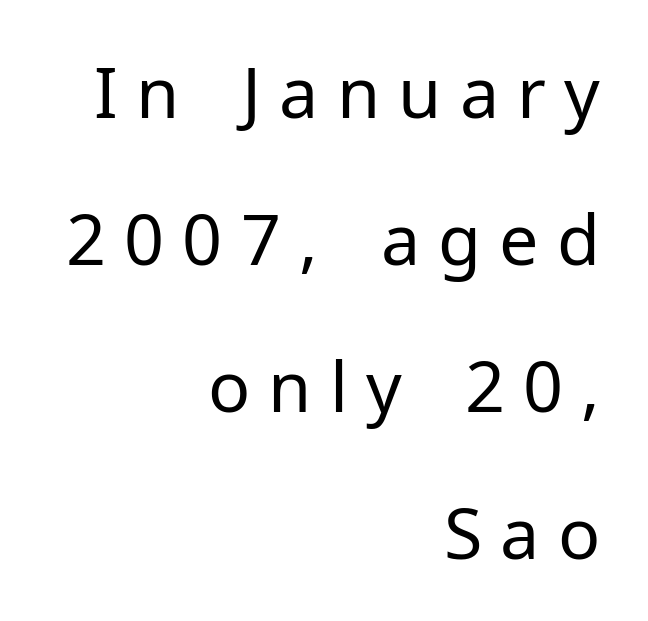
Q: Is the text bold? A: No.
Q: Is the text italic (slanted)? A: No, it is upright.
Q: Is the typeface a serif or a sans-serif typeface? A: Sans-serif.
Q: Is the text underlined? A: No.
Q: How is the paragraph aligned? A: Right-aligned.
Q: Is the spacing between letters normal or unusually wide? A: Unusually wide.
Q: Is the spacing between lines tight, normal or loose? A: Loose.
Q: Width (condensed, normal, or wide)? A: Normal.
Q: Stroke contrast? A: Low.
Q: x-height? A: Medium.
Q: Monospaced? A: No.
